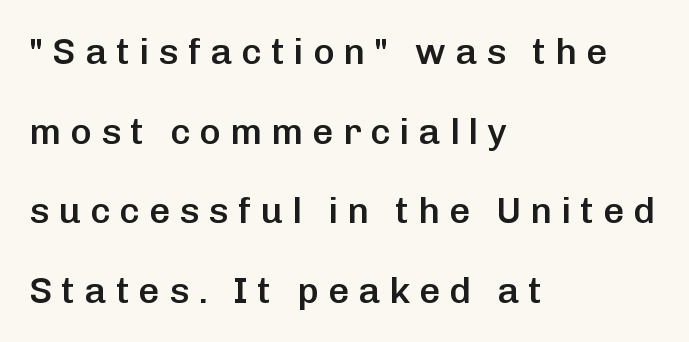
{"serif": "no", "italic": "no", "bold": "semi", "weight": "semibold", "width": "normal", "stroke_contrast": "low", "x_height": "medium", "monospaced": "no", "underline": "no", "align": "left", "line_spacing": "loose", "line_spacing_ratio": 2.15, "letter_spacing": "wide", "letter_spacing_em": 0.24, "glyph_px": 37}
